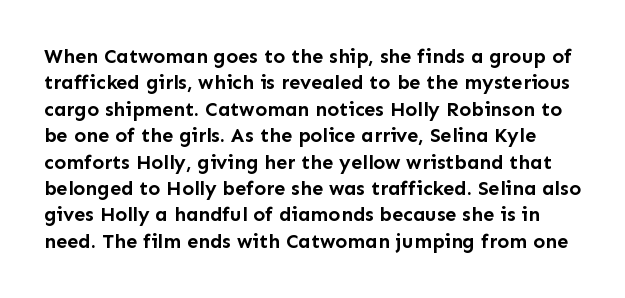
{"italic": "no", "bold": "yes", "underline": "no", "line_spacing": "normal", "line_spacing_ratio": 1.32, "letter_spacing": "normal", "letter_spacing_em": 0.0, "glyph_px": 20}
